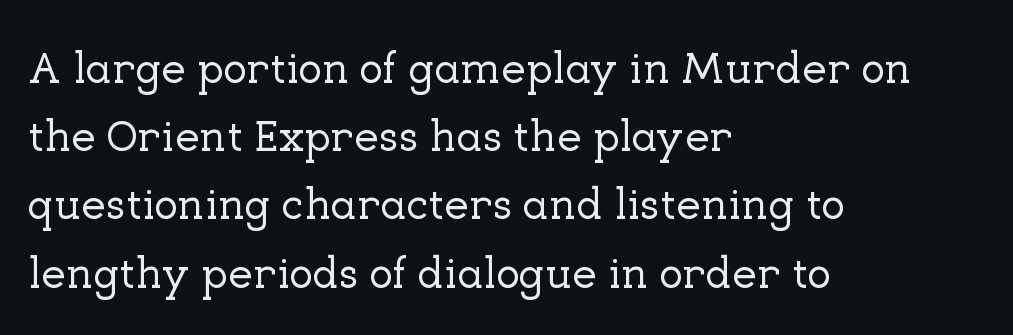
{"serif": "yes", "italic": "no", "width": "normal", "stroke_contrast": "low", "x_height": "medium", "monospaced": "no", "underline": "no", "align": "left", "line_spacing": "normal", "line_spacing_ratio": 1.55, "letter_spacing": "normal", "letter_spacing_em": 0.0, "glyph_px": 44}
